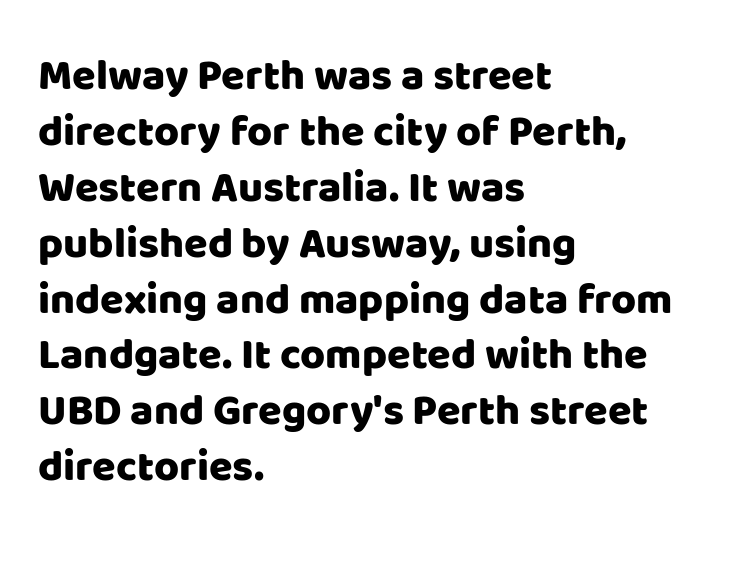
Q: Is the text italic (slanted)? A: No, it is upright.
Q: Is the typeface a serif or a sans-serif typeface? A: Sans-serif.
Q: Is the text underlined? A: No.
Q: How is the paragraph aligned? A: Left-aligned.
Q: Is the spacing between letters normal or unusually wide? A: Normal.
Q: Is the spacing between lines tight, normal or loose? A: Normal.
Q: Width (condensed, normal, or wide)? A: Normal.
Q: Stroke contrast? A: Low.
Q: x-height? A: Large.
Q: Monospaced? A: No.
